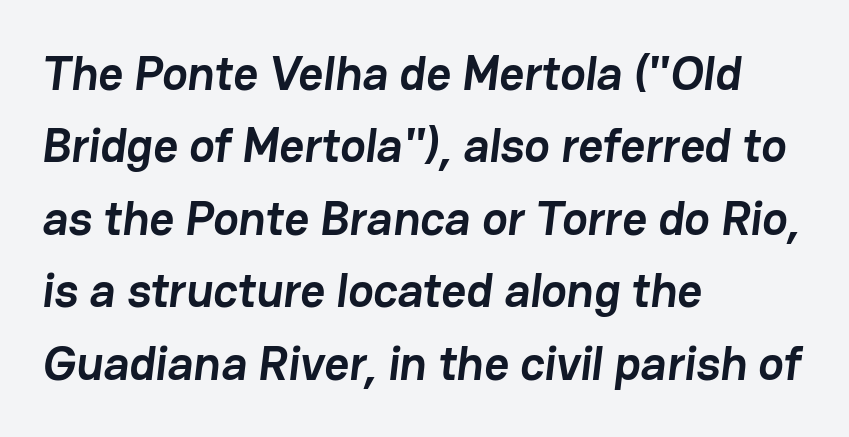
{"serif": "no", "bold": "yes", "weight": "semibold", "width": "normal", "stroke_contrast": "low", "x_height": "medium", "monospaced": "no", "underline": "no", "align": "left", "line_spacing": "normal", "line_spacing_ratio": 1.51, "letter_spacing": "normal", "letter_spacing_em": 0.0, "glyph_px": 48}
